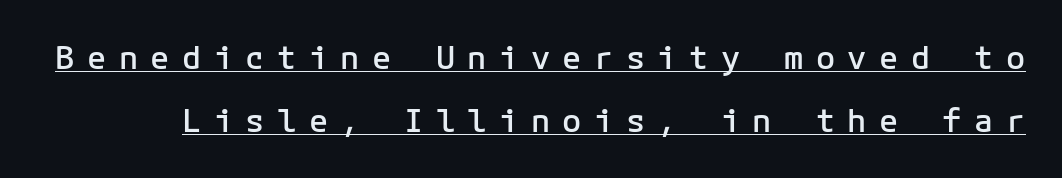
The image shows 32 px semibold sans-serif type, upright, monospaced; set loose line spacing (1.97x), unusually wide letter spacing (+0.39 em), underlined; low stroke contrast and a medium x-height.
